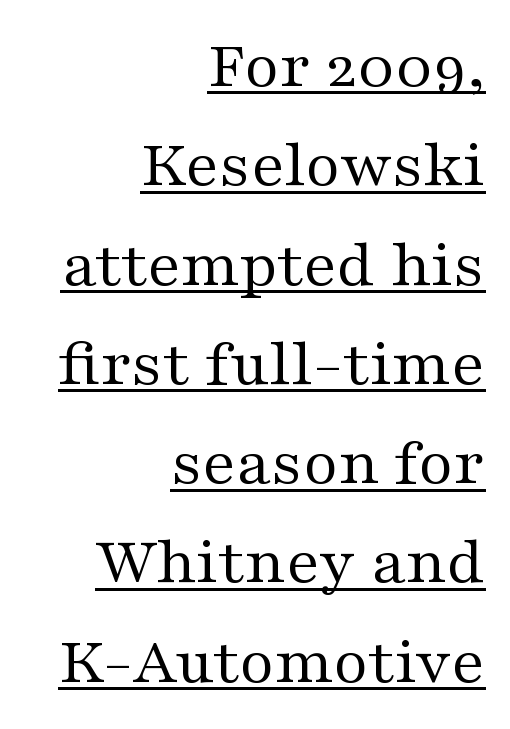
{"serif": "yes", "italic": "no", "bold": "no", "weight": "regular", "width": "wide", "stroke_contrast": "medium", "x_height": "medium", "monospaced": "no", "underline": "yes", "align": "right", "line_spacing": "normal", "line_spacing_ratio": 1.46, "letter_spacing": "normal", "letter_spacing_em": 0.0, "glyph_px": 68}
